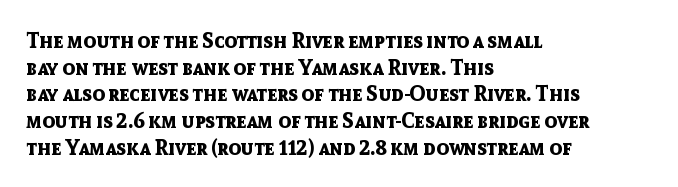
The image shows 21 px bold type, upright; set left-aligned, normal line spacing (1.27x), normal letter spacing, not underlined.
